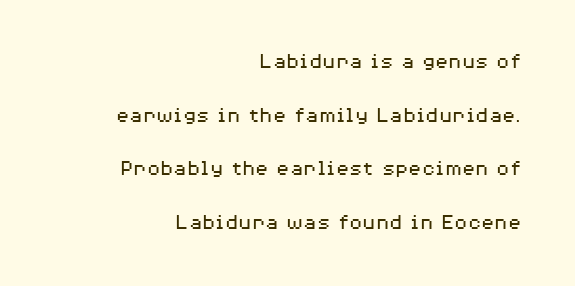
{"italic": "no", "bold": "no", "underline": "no", "align": "right", "line_spacing": "loose", "line_spacing_ratio": 2.44, "letter_spacing": "normal", "letter_spacing_em": 0.0, "glyph_px": 22}
